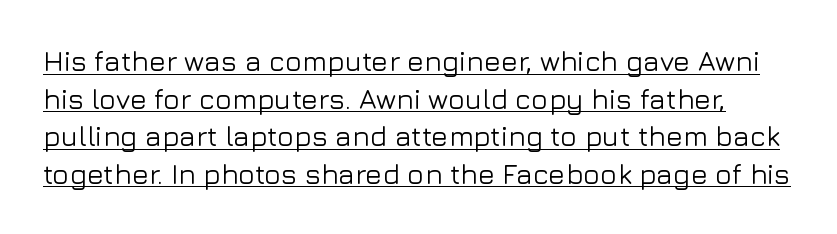
The face used here is rendered with its standard letterfit. Varying glyph widths throughout — classic text-font behaviour. The axis of the letterforms is exactly vertical. To sum up the face: it is a sans, with no serifs. Does the leading feel generous? No, just average.
